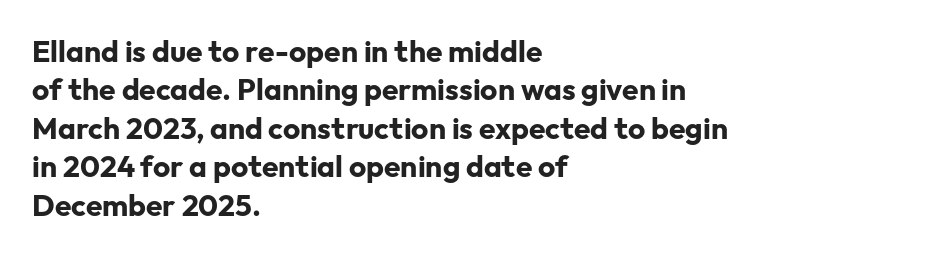
Q: Is the text bold? A: Yes.
Q: Is the text italic (slanted)? A: No, it is upright.
Q: Is the typeface a serif or a sans-serif typeface? A: Sans-serif.
Q: Is the text underlined? A: No.
Q: How is the paragraph aligned? A: Left-aligned.
Q: Is the spacing between letters normal or unusually wide? A: Normal.
Q: Is the spacing between lines tight, normal or loose? A: Normal.
Q: Width (condensed, normal, or wide)? A: Normal.
Q: Stroke contrast? A: Low.
Q: x-height? A: Medium.
Q: Monospaced? A: No.
